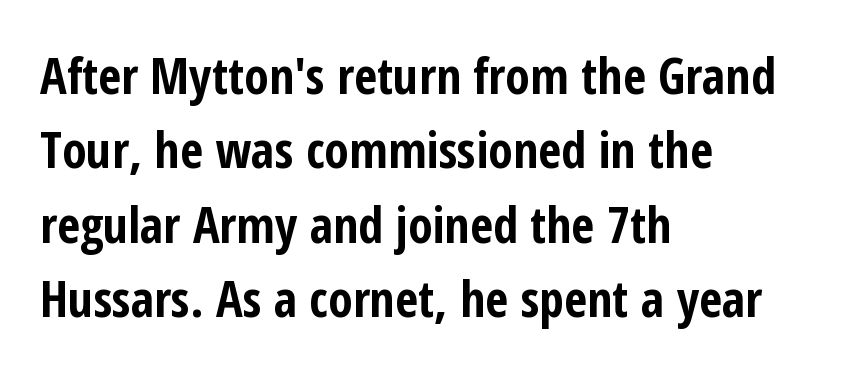
{"serif": "no", "italic": "no", "bold": "yes", "weight": "bold", "width": "condensed", "stroke_contrast": "low", "x_height": "medium", "monospaced": "no", "underline": "no", "align": "left", "line_spacing": "normal", "line_spacing_ratio": 1.49, "letter_spacing": "normal", "letter_spacing_em": 0.0, "glyph_px": 50}
